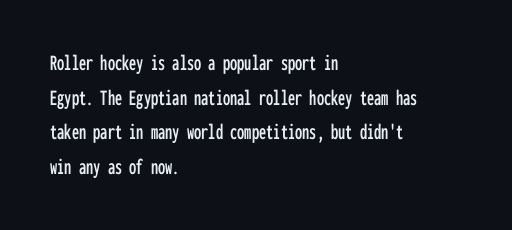
{"italic": "no", "underline": "no", "align": "left", "line_spacing": "normal", "line_spacing_ratio": 1.51, "letter_spacing": "normal", "letter_spacing_em": 0.0, "glyph_px": 23}
